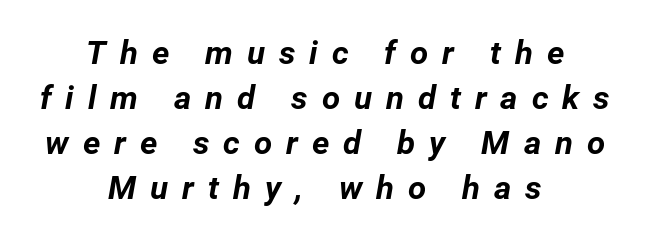
Clear beneath every line of the passage. The line-height multiplier appears to be the usual default. Every letter is thick-stroked: bold, no question. The rendering positions every line midway between the sides.
